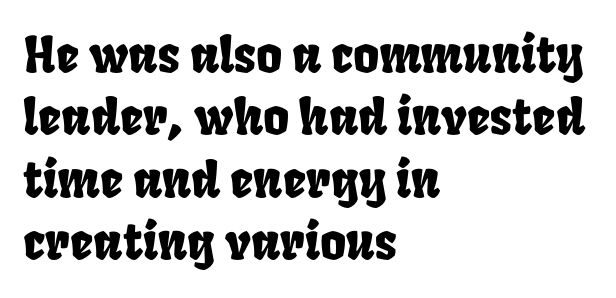
Q: Is the text underlined? A: No.
Q: How is the paragraph aligned? A: Left-aligned.
Q: Is the spacing between letters normal or unusually wide? A: Normal.
Q: Is the spacing between lines tight, normal or loose? A: Normal.
Q: Width (condensed, normal, or wide)? A: Condensed.
Q: Stroke contrast? A: Low.
Q: x-height? A: Large.
Q: Monospaced? A: No.
